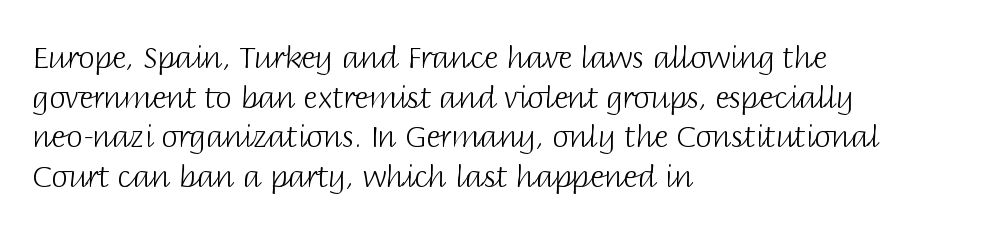
{"serif": "no", "italic": "no", "bold": "no", "weight": "light", "width": "normal", "stroke_contrast": "low", "x_height": "large", "monospaced": "no", "underline": "no", "align": "left", "line_spacing": "normal", "line_spacing_ratio": 1.32, "letter_spacing": "normal", "letter_spacing_em": 0.0, "glyph_px": 30}
